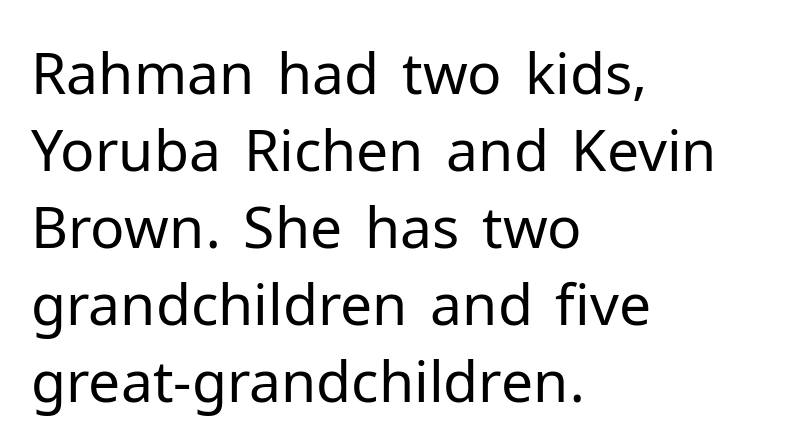
The image shows 57 px regular-weight sans-serif type, upright; set left-aligned, normal line spacing (1.35x), normal letter spacing, not underlined; low stroke contrast and a medium x-height.
